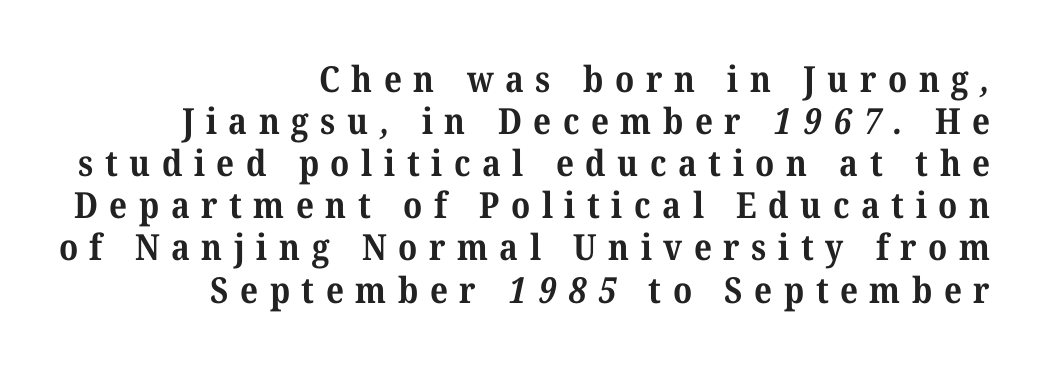
The image shows 36 px bold serif type; set right-aligned, line spacing 1.17x, unusually wide letter spacing (+0.32 em), not underlined; medium stroke contrast and a medium x-height.
